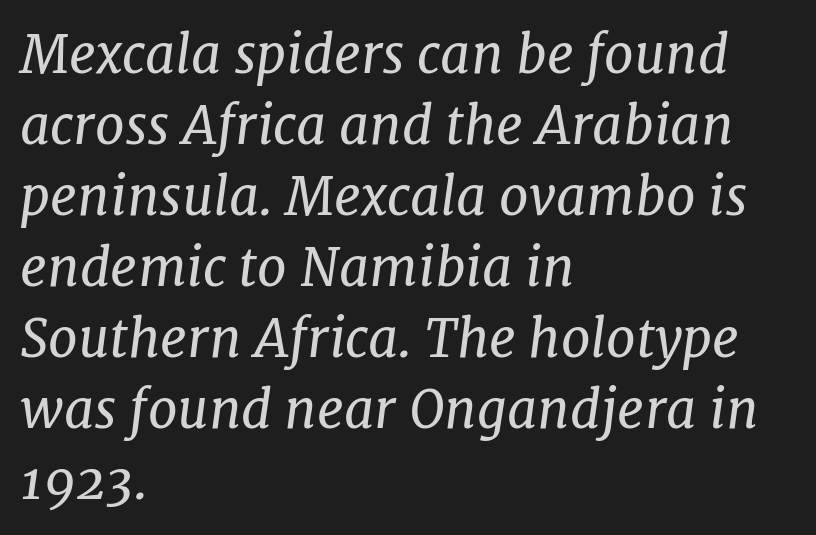
The image shows 53 px regular-weight serif type, italic (leaning right); set left-aligned, normal line spacing (1.34x), normal letter spacing, not underlined; low stroke contrast and a medium x-height.
